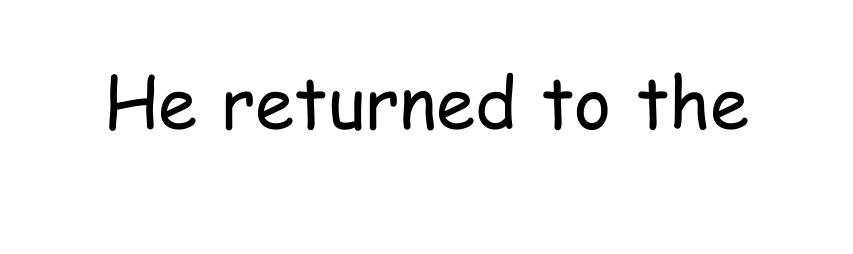
{"serif": "no", "italic": "no", "bold": "no", "weight": "regular", "width": "condensed", "stroke_contrast": "low", "x_height": "medium", "monospaced": "no", "underline": "no", "letter_spacing": "normal", "letter_spacing_em": 0.0, "glyph_px": 71}
